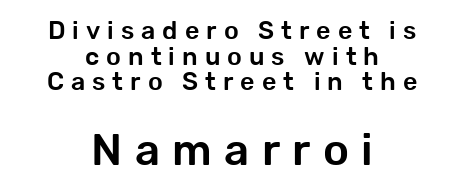
Here the designer chose a conventional face with non-uniform glyph widths. The later block is typeset at a bigger size than the earlier block. Plain, unruled lines of type. I'd call this a sans setting — the letters go barefoot. Teacher's note: observe the equal gaps on both sides — that is centered alignment.
